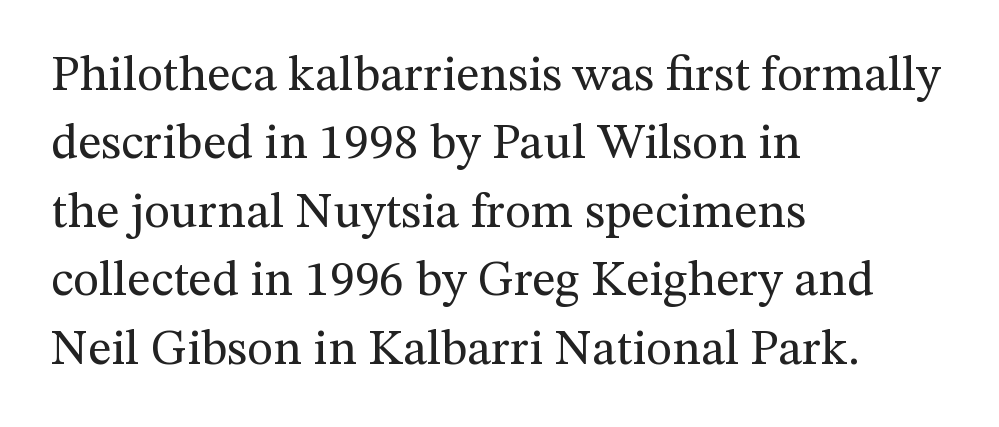
Q: Is the text bold? A: No.
Q: Is the text italic (slanted)? A: No, it is upright.
Q: Is the typeface a serif or a sans-serif typeface? A: Serif.
Q: Is the text underlined? A: No.
Q: How is the paragraph aligned? A: Left-aligned.
Q: Is the spacing between letters normal or unusually wide? A: Normal.
Q: Is the spacing between lines tight, normal or loose? A: Normal.
Q: Width (condensed, normal, or wide)? A: Normal.
Q: Stroke contrast? A: Medium.
Q: x-height? A: Medium.
Q: Monospaced? A: No.
